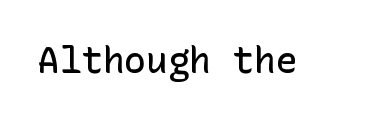
Q: Is the text bold? A: Semi-bold.
Q: Is the text italic (slanted)? A: No, it is upright.
Q: Is the typeface a serif or a sans-serif typeface? A: Sans-serif.
Q: Is the text underlined? A: No.
Q: Is the spacing between letters normal or unusually wide? A: Normal.
Q: Width (condensed, normal, or wide)? A: Normal.
Q: Stroke contrast? A: Low.
Q: x-height? A: Medium.
